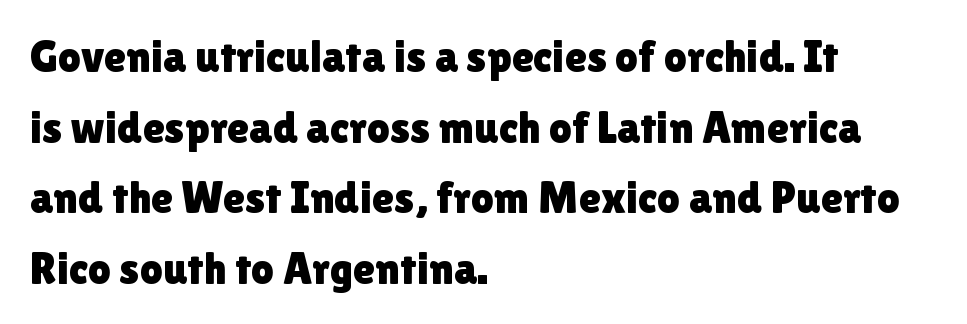
The image shows 45 px sans-serif type, upright; set left-aligned, normal line spacing (1.57x), normal letter spacing, not underlined; a medium x-height.
